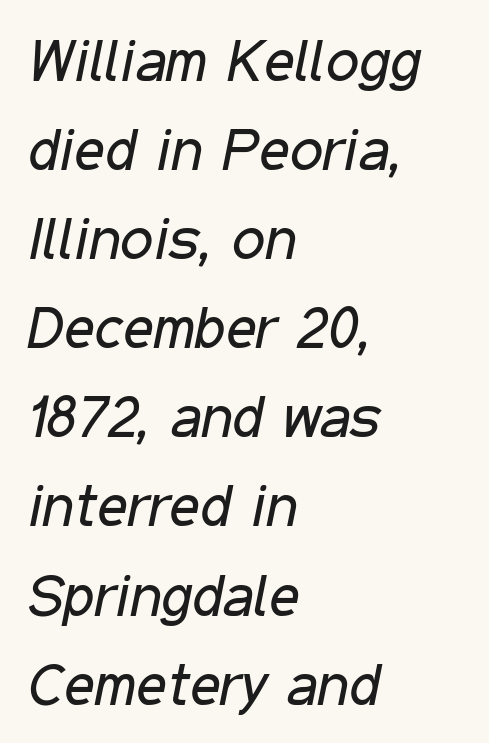
Q: Is the text bold? A: No.
Q: Is the text italic (slanted)? A: Yes, it leans right by about 11 degrees.
Q: Is the text underlined? A: No.
Q: How is the paragraph aligned? A: Left-aligned.
Q: Is the spacing between letters normal or unusually wide? A: Normal.
Q: Is the spacing between lines tight, normal or loose? A: Normal.
Q: Width (condensed, normal, or wide)? A: Condensed.
Q: Stroke contrast? A: Low.
Q: x-height? A: Medium.
Q: Monospaced? A: No.
